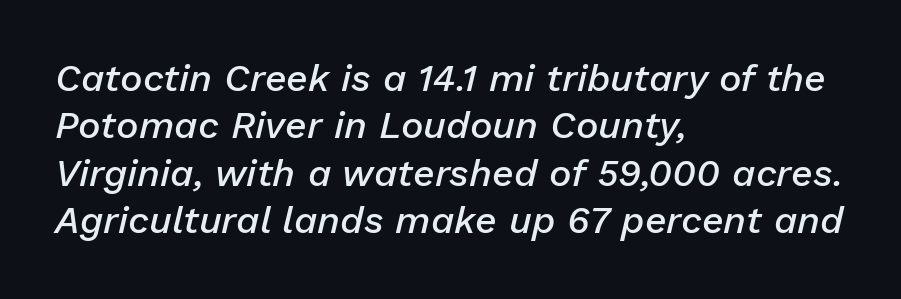
{"italic": "yes", "lean": "right", "slant_degrees": 13, "bold": "semi", "weight": "semibold", "width": "normal", "stroke_contrast": "low", "x_height": "medium", "monospaced": "no", "underline": "no", "align": "left", "line_spacing": "normal", "line_spacing_ratio": 1.25, "letter_spacing": "normal", "letter_spacing_em": 0.0, "glyph_px": 38}
